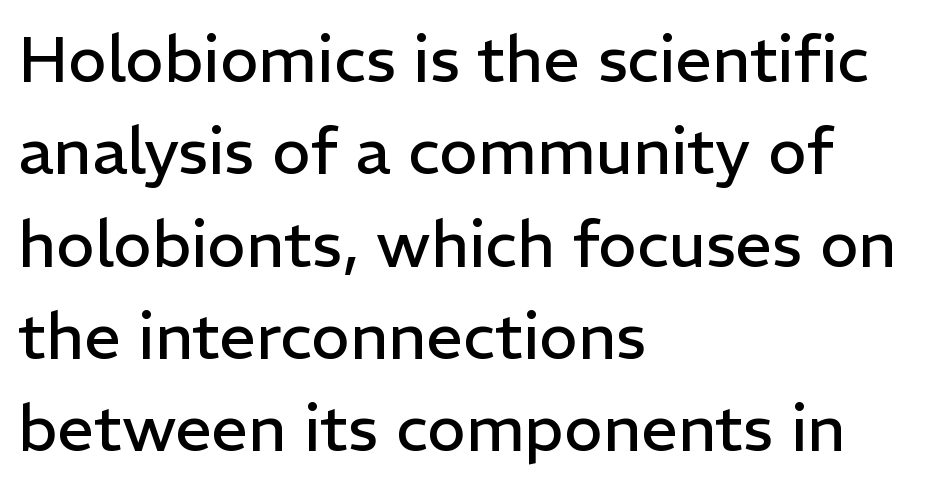
Proportional: the letters do not fall into vertical columns. Italic? Not at all — the glyphs are vertical. Compared with typical body copy, the letter spacing here is the same. Leading matches the norm, producing a regular column.
